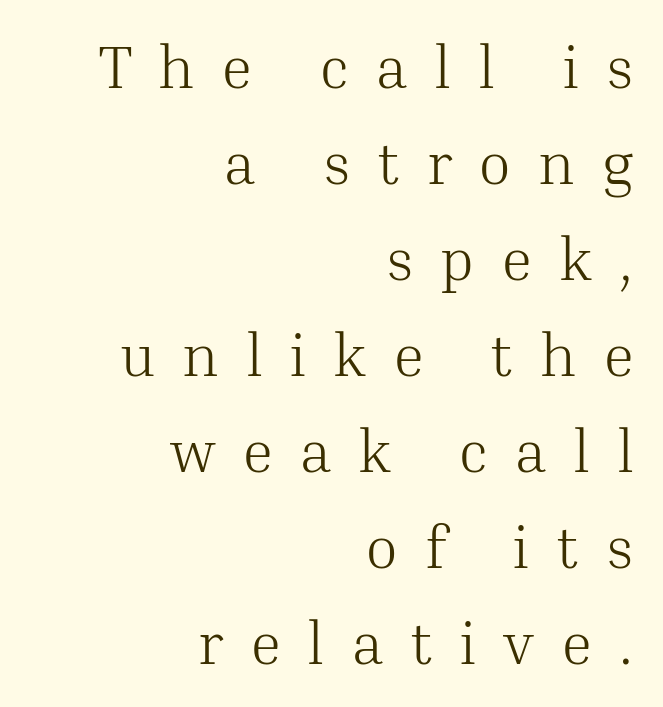
The rendering uses natural spacing where letterforms have individual widths. A light-to-regular cut is what we see here. These lines stack with their right ends in a neat column. Style check: upright. Caption: expanded tracking, letters set apart. Decoration check: the copy has no underline.
